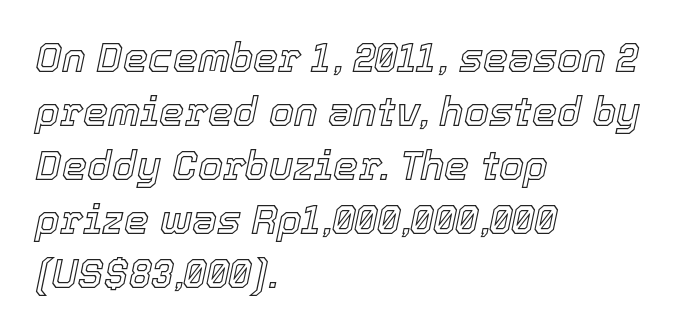
Q: Is the text italic (slanted)? A: Yes, it leans right by about 12 degrees.
Q: Is the text underlined? A: No.
Q: How is the paragraph aligned? A: Left-aligned.
Q: Is the spacing between letters normal or unusually wide? A: Normal.
Q: Is the spacing between lines tight, normal or loose? A: Normal.
Q: Width (condensed, normal, or wide)? A: Normal.
Q: x-height? A: Medium.
Q: Monospaced? A: No.
